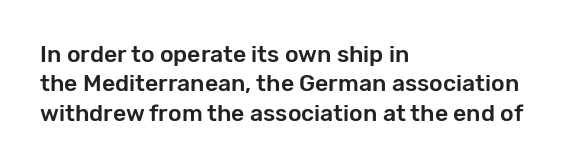
Q: Is the text italic (slanted)? A: No, it is upright.
Q: Is the text underlined? A: No.
Q: How is the paragraph aligned? A: Left-aligned.
Q: Is the spacing between letters normal or unusually wide? A: Normal.
Q: Is the spacing between lines tight, normal or loose? A: Normal.
